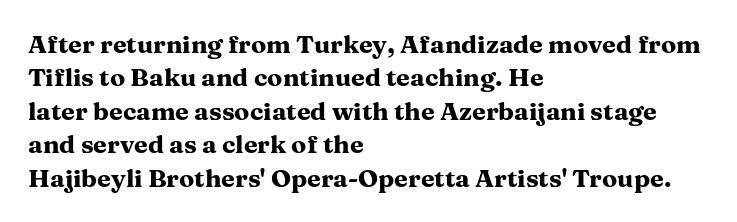
Q: Is the text bold? A: Yes.
Q: Is the text italic (slanted)? A: No, it is upright.
Q: Is the text underlined? A: No.
Q: How is the paragraph aligned? A: Left-aligned.
Q: Is the spacing between letters normal or unusually wide? A: Normal.
Q: Is the spacing between lines tight, normal or loose? A: Normal.
